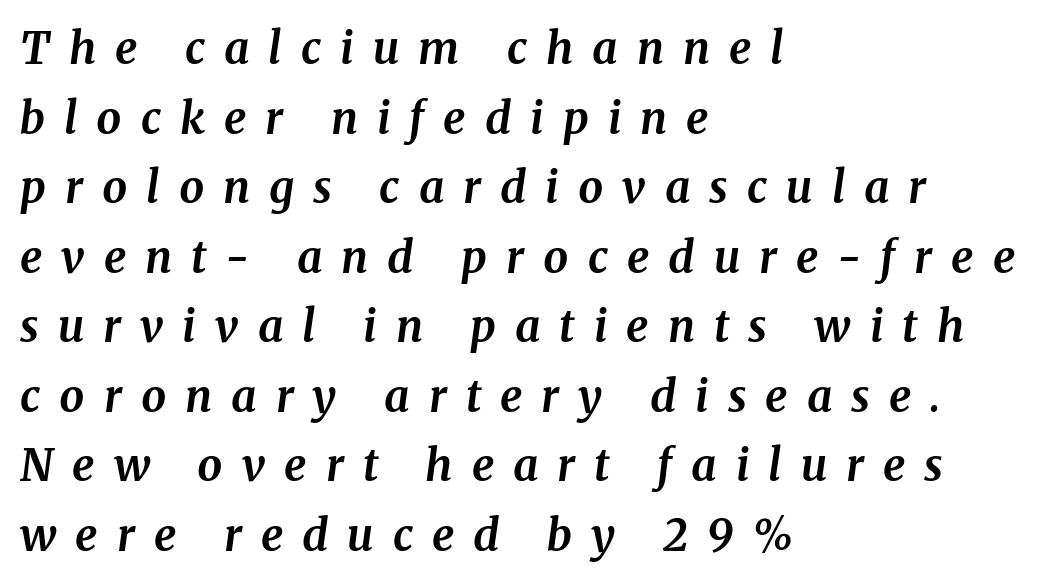
The image shows 44 px bold serif type, italic (leaning right); set left-aligned, normal line spacing (1.58x), unusually wide letter spacing (+0.43 em), not underlined; medium stroke contrast and a medium x-height.
